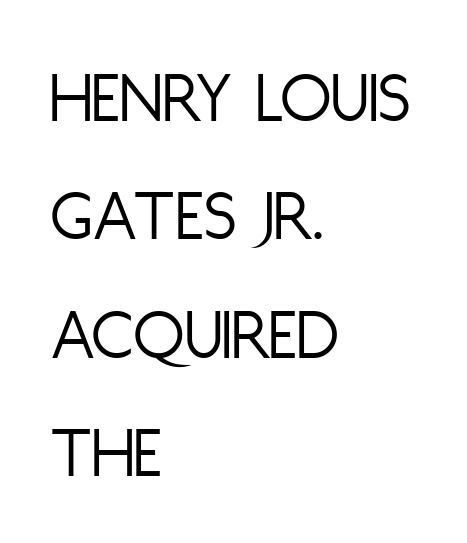
Vertical spacing — default. Typeset ragged right — the left edge is the straight one. Standard letterfit; no display-style spreading of the glyphs. The letters stand straight up with perfectly vertical stems.
